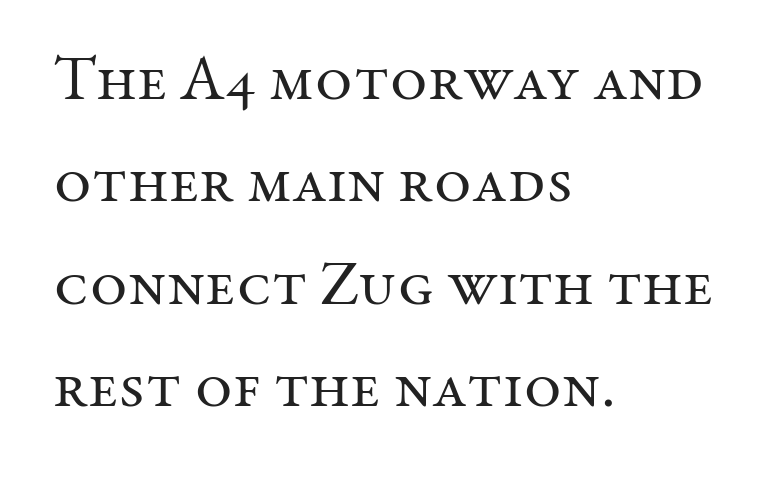
The image shows 64 px regular-weight serif type, upright; set left-aligned, normal line spacing (1.6x), normal letter spacing, not underlined; medium stroke contrast and a medium x-height.
